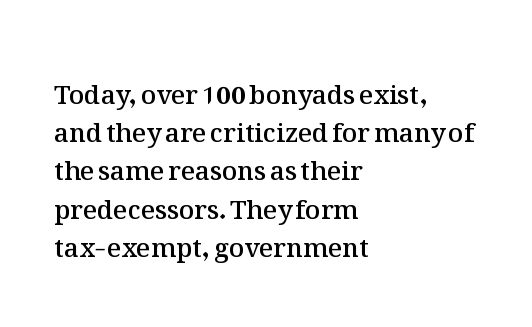
{"italic": "no", "bold": "semi", "underline": "no", "align": "left", "line_spacing": "normal", "line_spacing_ratio": 1.47, "letter_spacing": "normal", "letter_spacing_em": 0.0, "glyph_px": 26}
